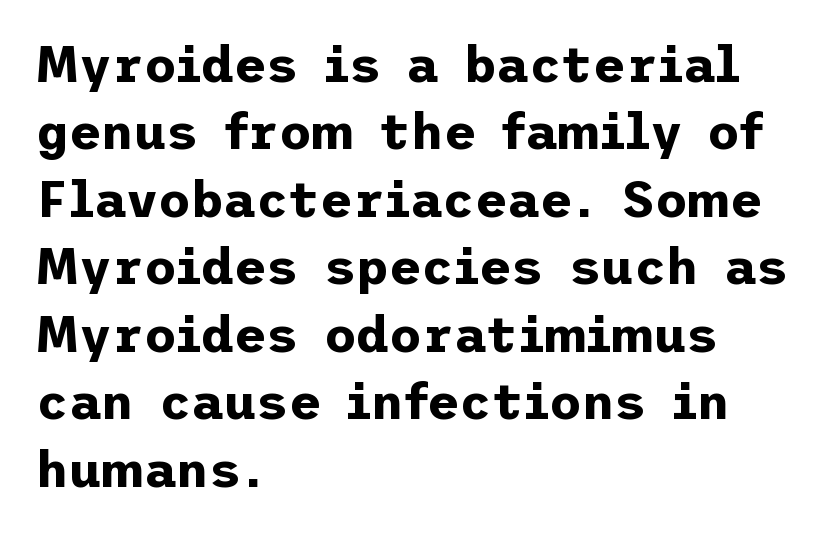
Upright lettering throughout. Line spacing here is normal. Nothing sits at the stroke ends, so this counts as sans-serif. Glance below the letters and you will spot only blank space. There is no visible air inserted between adjacent glyphs.
